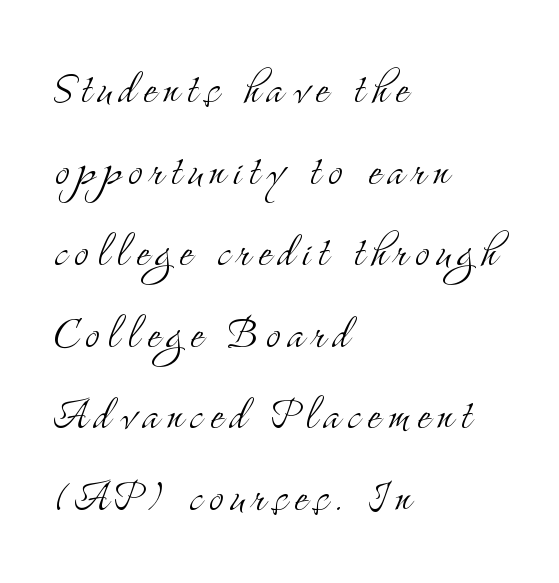
{"serif": "yes", "bold": "no", "weight": "light", "width": "condensed", "stroke_contrast": "medium", "x_height": "small", "monospaced": "no", "underline": "no", "align": "left", "line_spacing": "normal", "line_spacing_ratio": 1.51, "glyph_px": 54}
